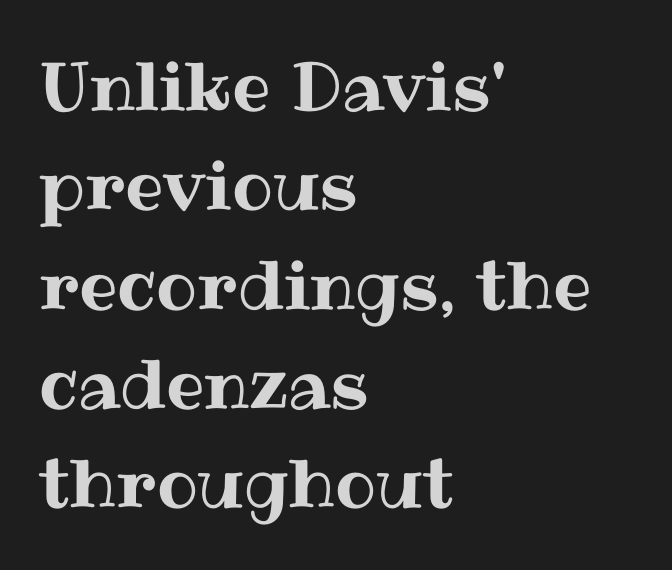
{"italic": "no", "width": "normal", "stroke_contrast": "medium", "x_height": "medium", "monospaced": "no", "underline": "no", "align": "left", "line_spacing": "normal", "line_spacing_ratio": 1.46, "letter_spacing": "normal", "letter_spacing_em": 0.0, "glyph_px": 68}
